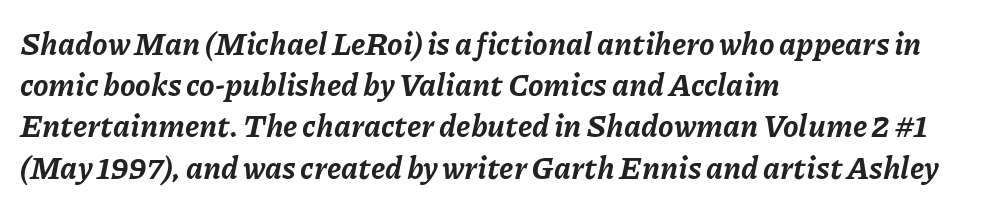
{"italic": "yes", "lean": "right", "slant_degrees": 11, "bold": "yes", "weight": "bold", "width": "normal", "stroke_contrast": "low", "x_height": "medium", "monospaced": "no", "underline": "no", "align": "left", "line_spacing": "normal", "line_spacing_ratio": 1.33, "letter_spacing": "normal", "letter_spacing_em": 0.0, "glyph_px": 31}
